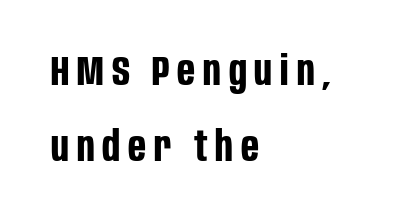
Q: Is the text bold? A: Yes.
Q: Is the text italic (slanted)? A: No, it is upright.
Q: Is the typeface a serif or a sans-serif typeface? A: Sans-serif.
Q: Is the text underlined? A: No.
Q: How is the paragraph aligned? A: Left-aligned.
Q: Width (condensed, normal, or wide)? A: Condensed.
Q: Stroke contrast? A: Low.
Q: x-height? A: Large.
Q: Monospaced? A: No.
